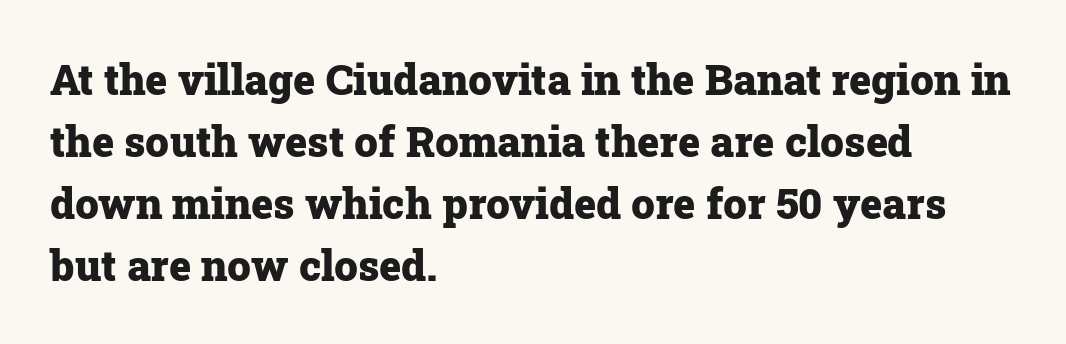
This rendering leaves character spacing at its baseline value. Here the designer chose a conventional face with non-uniform glyph widths. Check the space under the baseline: it is left empty. The font's upright variant was chosen for this text. Compared with an ordinary text face, these strokes are far heavier — a full bold.
